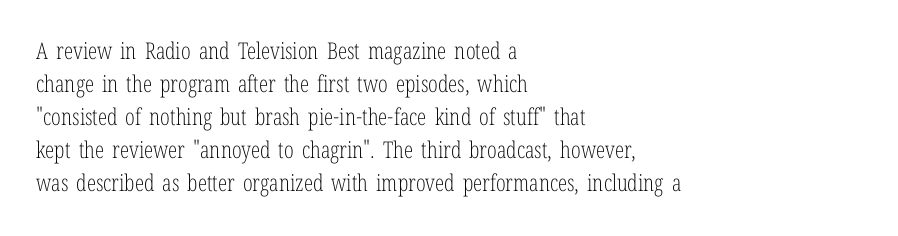
The image shows 23 px text type, upright; set left-aligned, normal line spacing (1.44x), normal letter spacing, not underlined.
